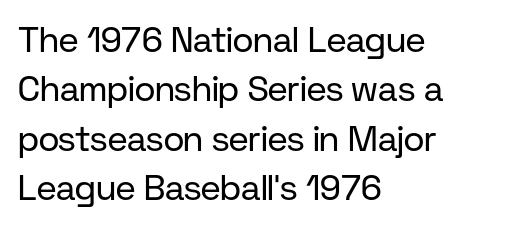
{"serif": "no", "italic": "no", "bold": "no", "weight": "regular", "width": "normal", "stroke_contrast": "low", "x_height": "medium", "monospaced": "no", "underline": "no", "align": "left", "line_spacing": "normal", "line_spacing_ratio": 1.41, "letter_spacing": "normal", "letter_spacing_em": 0.0, "glyph_px": 35}
